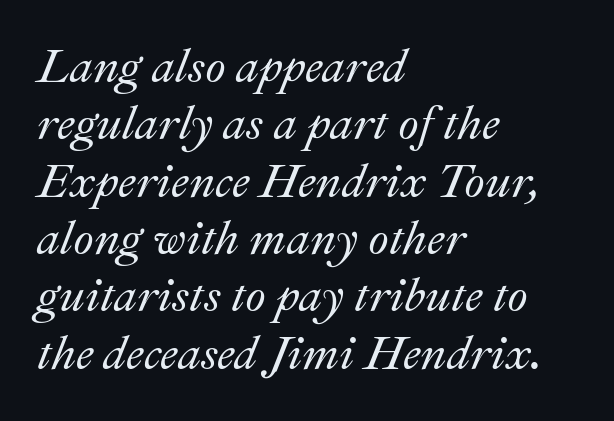
The image shows 47 px text type, italic (leaning right); set left-aligned, line spacing 1.22x, normal letter spacing, not underlined; medium stroke contrast and a small x-height.
